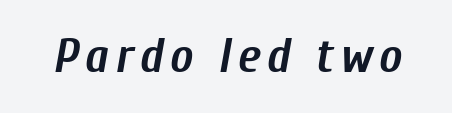
The image shows 49 px semibold, condensed type, italic (leaning right); set not underlined; low stroke contrast and a medium x-height.
